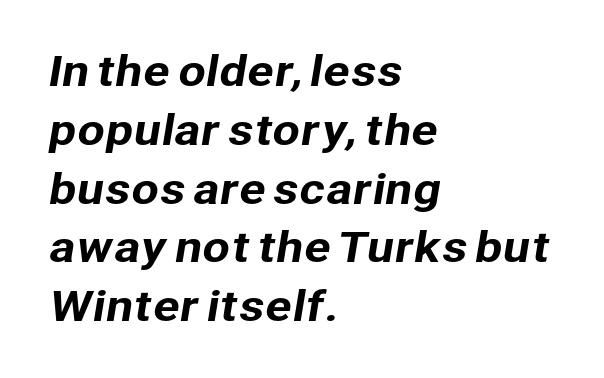
The image shows 40 px sans-serif type; set left-aligned, normal line spacing (1.47x), normal letter spacing, not underlined; low stroke contrast and a medium x-height.
